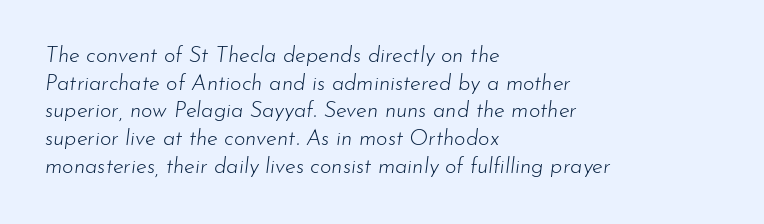
Alignment: flush left. The designer left line spacing at the default. The glyphs look as if they've been sheared to an angle. Stem width sits at or under what a default text font uses.
